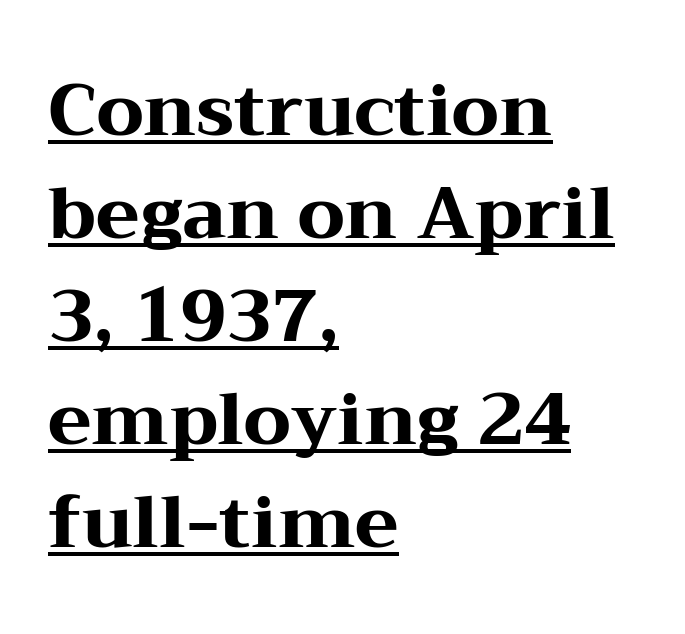
{"serif": "yes", "italic": "no", "bold": "yes", "weight": "heavy", "width": "wide", "stroke_contrast": "medium", "x_height": "medium", "monospaced": "no", "underline": "yes", "align": "left", "line_spacing": "normal", "line_spacing_ratio": 1.43, "letter_spacing": "normal", "letter_spacing_em": 0.0, "glyph_px": 72}
